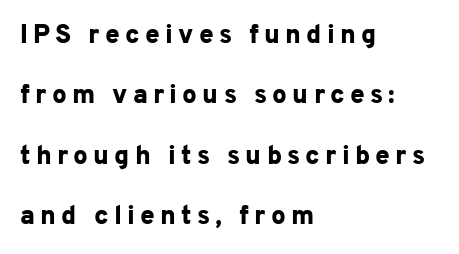
{"italic": "no", "bold": "yes", "underline": "no", "align": "left", "line_spacing": "loose", "line_spacing_ratio": 2.32, "letter_spacing": "wide", "letter_spacing_em": 0.2, "glyph_px": 26}
